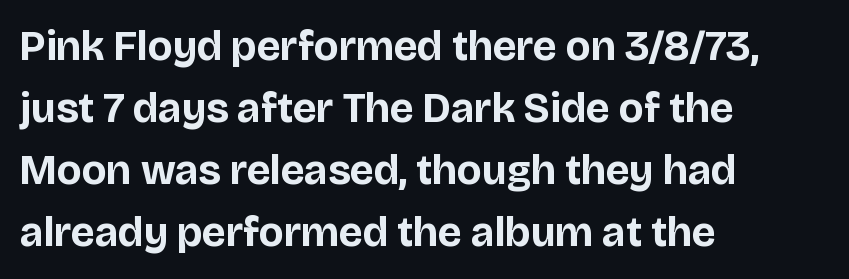
The image shows 42 px bold sans-serif type, upright; set left-aligned, normal line spacing (1.48x), normal letter spacing, not underlined; low stroke contrast and a large x-height.
